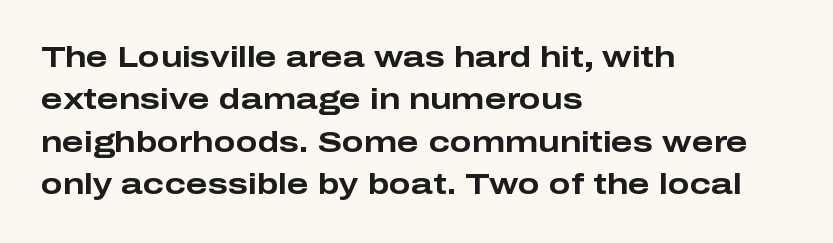
{"serif": "no", "italic": "no", "bold": "yes", "weight": "bold", "width": "wide", "stroke_contrast": "low", "x_height": "medium", "monospaced": "no", "underline": "no", "align": "left", "line_spacing": "normal", "line_spacing_ratio": 1.46, "letter_spacing": "normal", "letter_spacing_em": 0.0, "glyph_px": 29}
